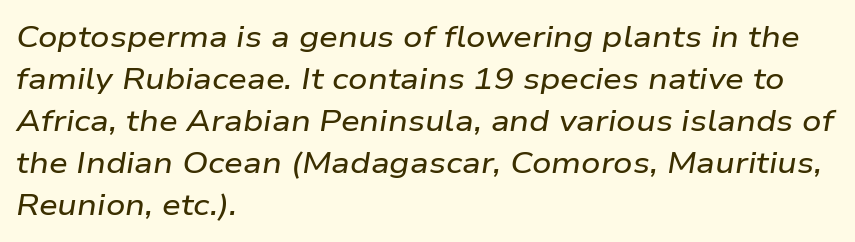
In terms of letterspacing, this is plain default setting. In terms of leading, this rendering sits right in the middle. The paragraph has a hard left edge and a soft right edge. Only glyphs here, with clear space below each row. Character widths vary here, with narrow letters taking less room than wide ones. Rendered with sloped, italic letterforms.
